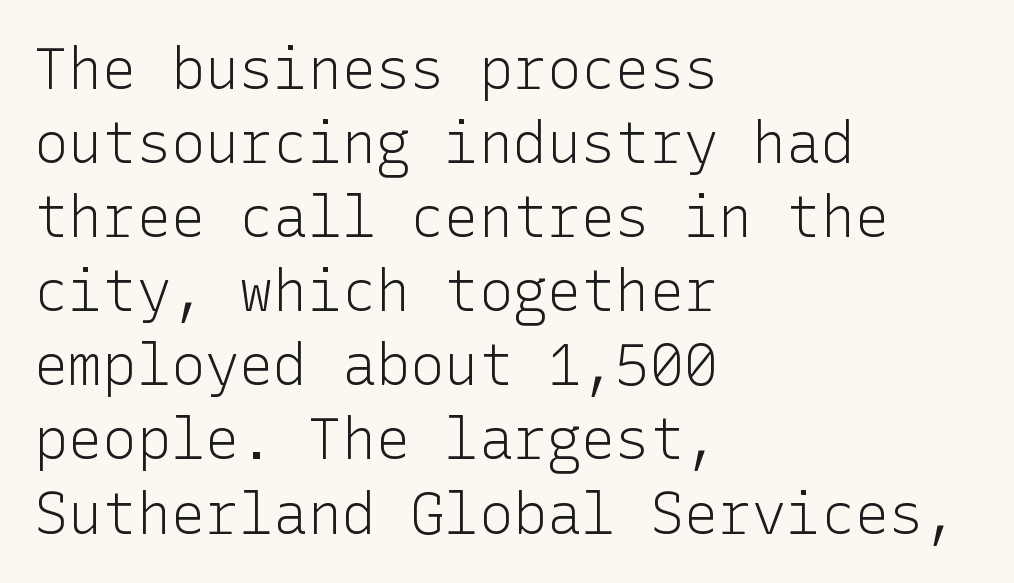
It's the straight-up-and-down kind of type. This rendering leaves character spacing at its baseline value. The leading is moderate, giving the passage an even texture. The characters display no serif detailing; their extremities are plain.
